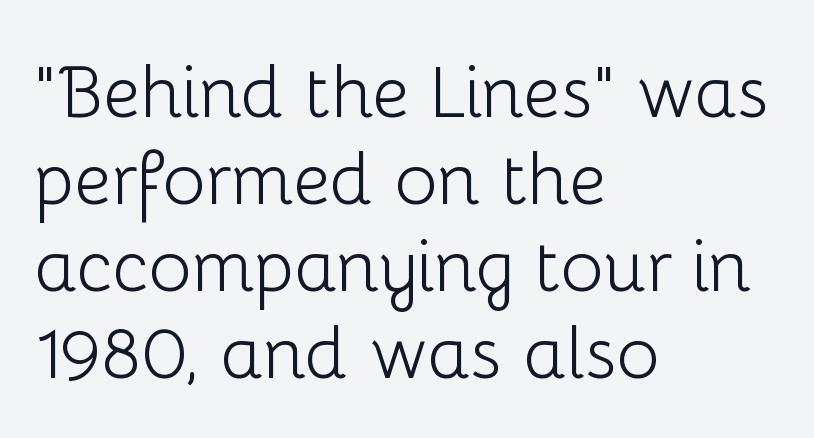
The type is set solid horizontally, with unmodified tracking. The typeface chosen for these lines omits serifs. Ascenders rise straight up at ninety degrees. Plain, unruled lines of type.
